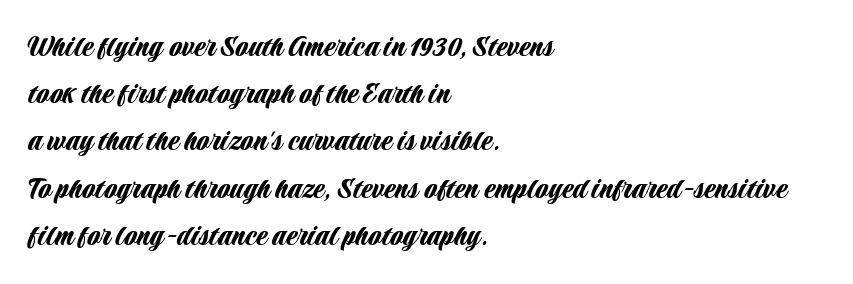
{"serif": "no", "width": "condensed", "stroke_contrast": "low", "x_height": "large", "monospaced": "no", "underline": "no", "align": "left", "line_spacing": "normal", "line_spacing_ratio": 1.43, "letter_spacing": "normal", "letter_spacing_em": 0.0, "glyph_px": 33}
